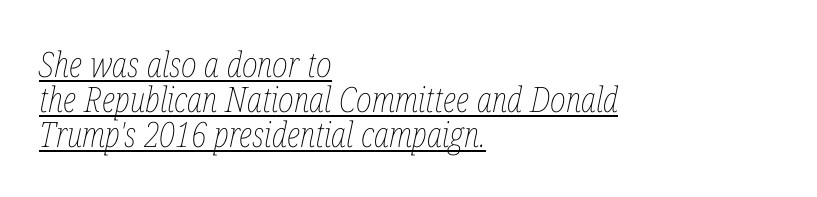
Think of a printed novel: that variable character pitch is what you see here. Designer's note — italics engaged. The vertical gap from one line to the next is small. Alignment: flush left. Weight: regular or lighter. The words here are underlined.
